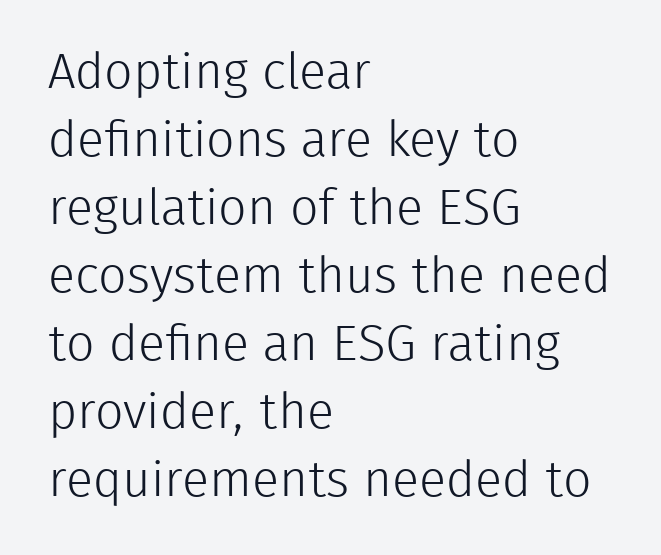
Successive baselines arrive at the customary interval. Proportional: the letters do not fall into vertical columns. The paragraph shown leans on its left margin. Ordinary non-slanted type is in use. Stems and bowls with no extra thickness — not bold. Honestly, there is no underline to notice here at all.
